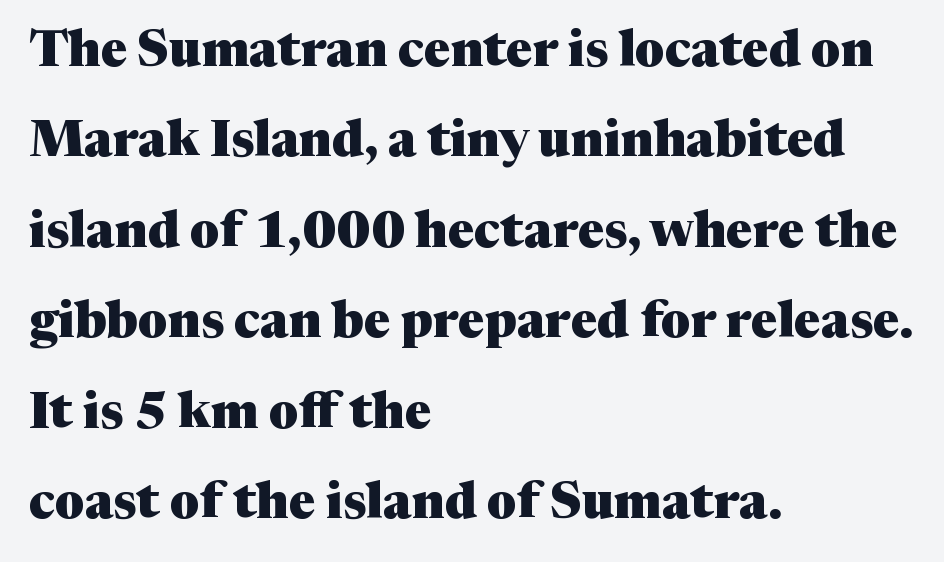
The image shows 50 px heavy serif type, upright; set left-aligned, line spacing 1.81x, normal letter spacing, not underlined; medium stroke contrast and a medium x-height.
